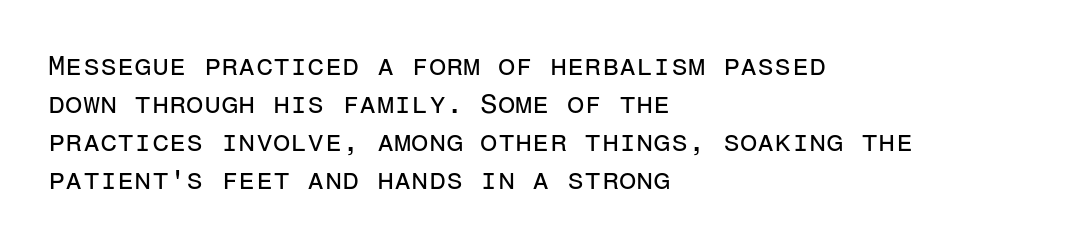
Q: Is the text bold? A: No.
Q: Is the text italic (slanted)? A: No, it is upright.
Q: Is the typeface a serif or a sans-serif typeface? A: Sans-serif.
Q: Is the text underlined? A: No.
Q: How is the paragraph aligned? A: Left-aligned.
Q: Is the spacing between letters normal or unusually wide? A: Normal.
Q: Is the spacing between lines tight, normal or loose? A: Normal.
Q: Width (condensed, normal, or wide)? A: Normal.
Q: Stroke contrast? A: Low.
Q: x-height? A: Medium.
Q: Monospaced? A: Yes.
